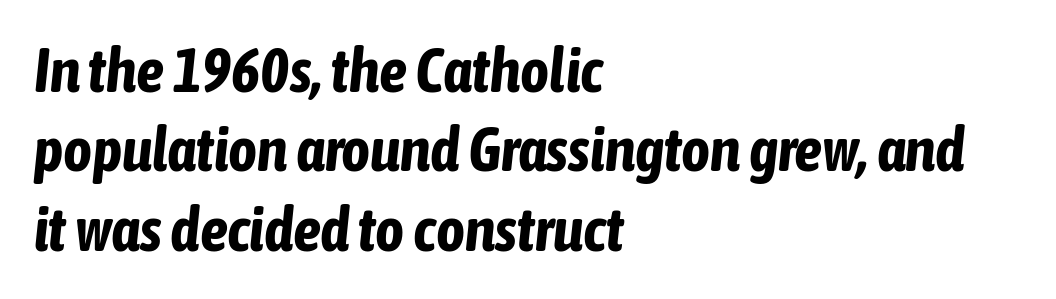
Q: Is the text bold? A: Yes.
Q: Is the text italic (slanted)? A: Yes, it leans right by about 6 degrees.
Q: Is the text underlined? A: No.
Q: How is the paragraph aligned? A: Left-aligned.
Q: Is the spacing between letters normal or unusually wide? A: Normal.
Q: Is the spacing between lines tight, normal or loose? A: Normal.
Q: Width (condensed, normal, or wide)? A: Condensed.
Q: Stroke contrast? A: Low.
Q: x-height? A: Medium.
Q: Monospaced? A: No.
